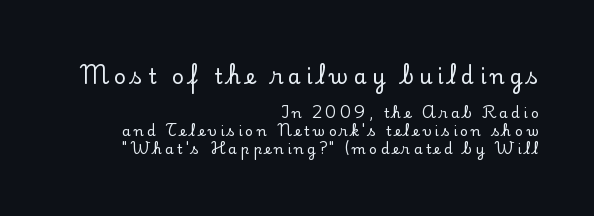
One-word summary of the alignment: right. This is roman type, the default non-slanted kind. Vertical spacing — default. In this sample the first text group is rendered at the bigger scale.
